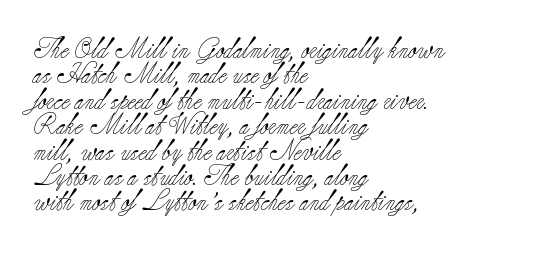
The image shows 21 px text type; set left-aligned, line spacing 1.21x, normal letter spacing, not underlined.
